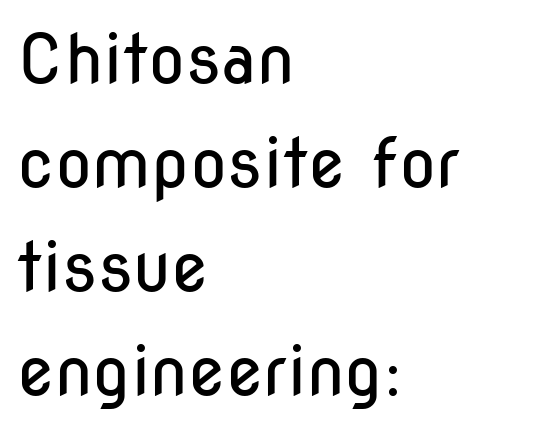
Q: Is the text bold? A: No.
Q: Is the text italic (slanted)? A: No, it is upright.
Q: Is the typeface a serif or a sans-serif typeface? A: Sans-serif.
Q: Is the text underlined? A: No.
Q: How is the paragraph aligned? A: Left-aligned.
Q: Is the spacing between letters normal or unusually wide? A: Normal.
Q: Is the spacing between lines tight, normal or loose? A: Normal.
Q: Width (condensed, normal, or wide)? A: Condensed.
Q: Stroke contrast? A: Low.
Q: x-height? A: Medium.
Q: Monospaced? A: No.
